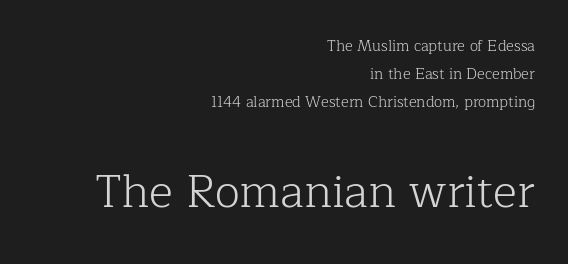
{"serif": "yes", "italic": "no", "bold": "no", "weight": "light", "width": "normal", "stroke_contrast": "low", "x_height": "medium", "monospaced": "no", "underline": "no", "align": "right", "line_spacing_ratio": 1.88, "letter_spacing": "normal", "letter_spacing_em": 0.0, "larger_block": "second", "size_ratio": 3.07, "glyph_px": 46}
